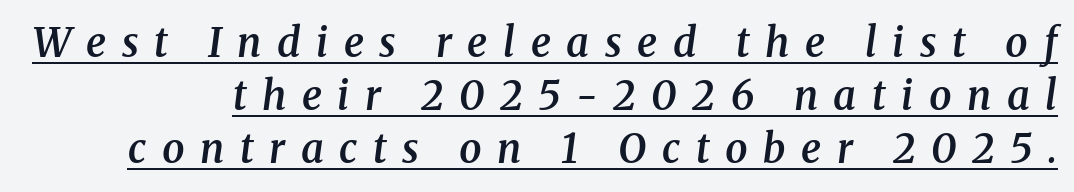
{"serif": "yes", "italic": "yes", "lean": "right", "slant_degrees": 8, "bold": "semi", "weight": "semibold", "width": "normal", "stroke_contrast": "medium", "x_height": "medium", "monospaced": "no", "underline": "yes", "line_spacing": "normal", "line_spacing_ratio": 1.33, "letter_spacing": "wide", "letter_spacing_em": 0.39, "glyph_px": 40}
